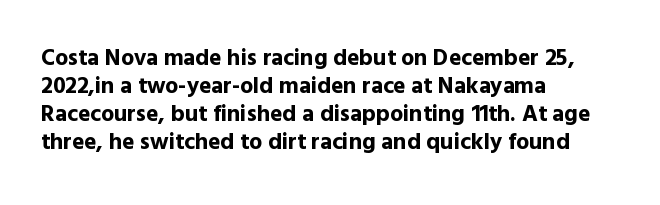
{"italic": "no", "bold": "yes", "underline": "no", "align": "left", "line_spacing_ratio": 1.22, "letter_spacing": "normal", "letter_spacing_em": 0.0, "glyph_px": 23}
